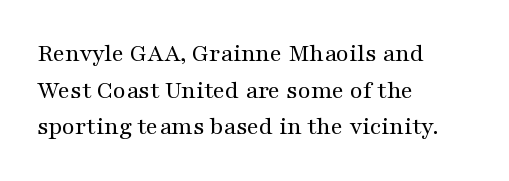
Q: Is the text bold? A: No.
Q: Is the text italic (slanted)? A: No, it is upright.
Q: Is the text underlined? A: No.
Q: How is the paragraph aligned? A: Left-aligned.
Q: Is the spacing between letters normal or unusually wide? A: Normal.
Q: Is the spacing between lines tight, normal or loose? A: Normal.
